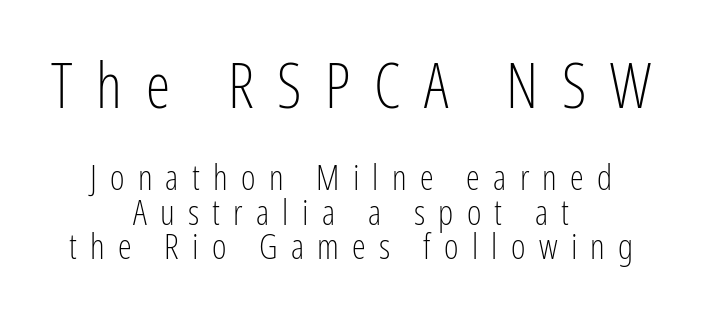
Q: Is the text bold? A: No.
Q: Is the text italic (slanted)? A: No, it is upright.
Q: Is the typeface a serif or a sans-serif typeface? A: Sans-serif.
Q: Is the text underlined? A: No.
Q: How is the paragraph aligned? A: Centered.
Q: Is the spacing between letters normal or unusually wide? A: Unusually wide.
Q: Is the spacing between lines tight, normal or loose? A: Tight.
Q: Which block of text is set in a larger size, the first (top) or the second (bottom)? A: The first (top) one.
Q: Width (condensed, normal, or wide)? A: Condensed.
Q: Stroke contrast? A: Low.
Q: x-height? A: Medium.
Q: Monospaced? A: No.
